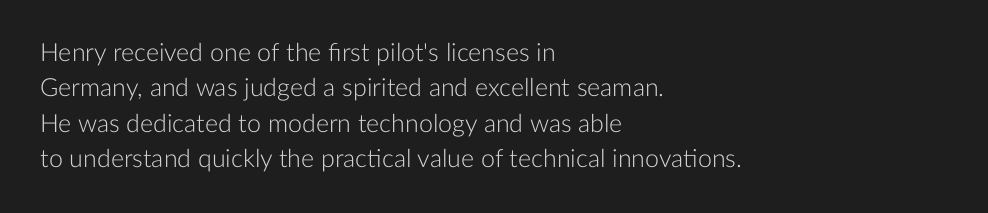
Plain, unruled lines of type. Is the type heavy? It reads as light-to-regular instead. Interline gaps are of average width in this sample. In terms of posture, this sample is upright. These lines are set flush left with a ragged right edge. Nothing unusual about the tracking: characters are spaced as the font intends.
